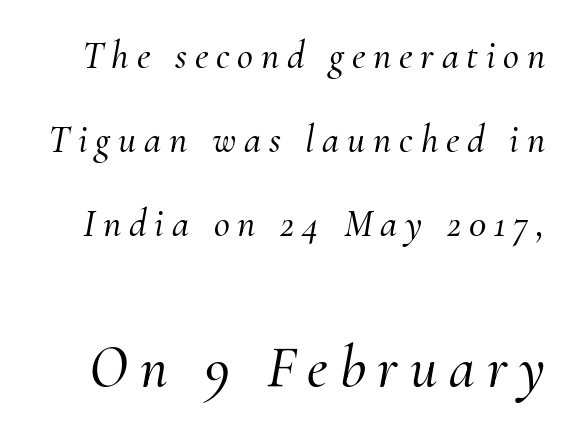
{"serif": "yes", "italic": "yes", "lean": "right", "slant_degrees": 10, "width": "normal", "stroke_contrast": "medium", "x_height": "small", "monospaced": "no", "underline": "no", "line_spacing": "loose", "line_spacing_ratio": 2.16, "letter_spacing": "wide", "letter_spacing_em": 0.2, "larger_block": "second", "size_ratio": 1.51, "glyph_px": 59}
